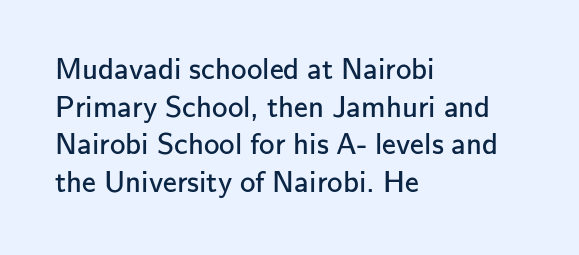
{"serif": "no", "italic": "no", "bold": "no", "weight": "regular", "width": "normal", "stroke_contrast": "low", "x_height": "small", "monospaced": "no", "underline": "no", "align": "left", "line_spacing_ratio": 1.21, "letter_spacing": "normal", "letter_spacing_em": 0.0, "glyph_px": 31}
